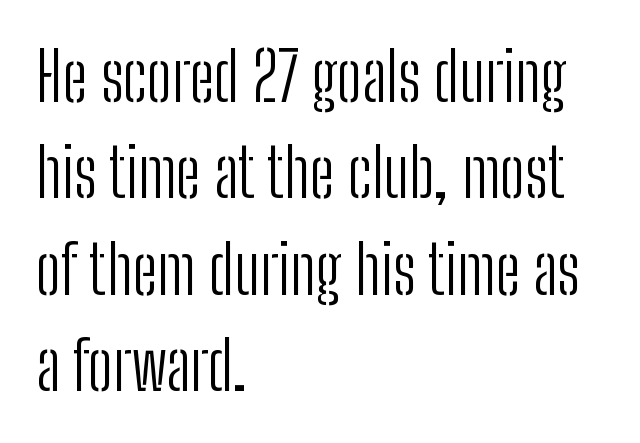
Visually the block forms a straight wall on the left and a jagged coastline on the right. Honestly, the letter spacing is just normal — you wouldn't notice it. Each new line begins a customary step beneath the previous one. The rendering shows plain stroke endings on the letterforms — a sans-serif design. The typography opts for an upright posture over an oblique one.
